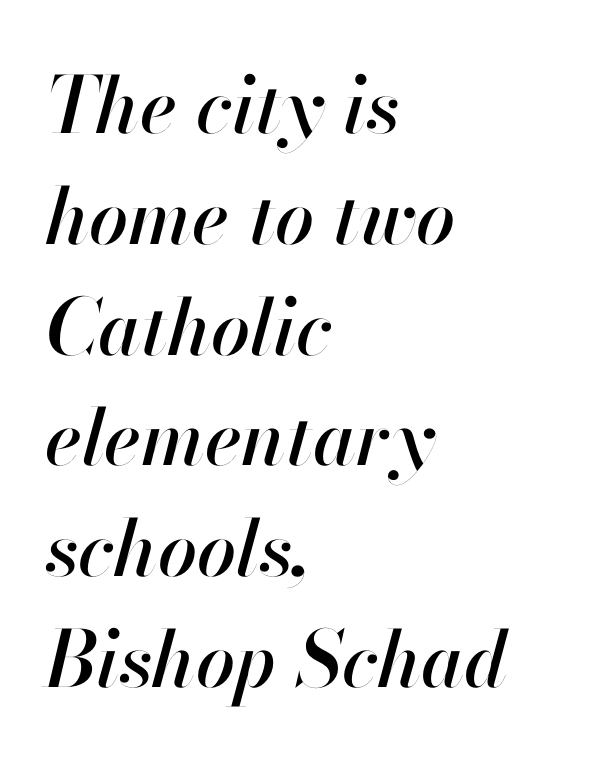
Q: Is the text italic (slanted)? A: Yes, it leans right by about 13 degrees.
Q: Is the text underlined? A: No.
Q: How is the paragraph aligned? A: Left-aligned.
Q: Is the spacing between letters normal or unusually wide? A: Normal.
Q: Is the spacing between lines tight, normal or loose? A: Normal.
Q: Width (condensed, normal, or wide)? A: Normal.
Q: Stroke contrast? A: High.
Q: x-height? A: Small.
Q: Monospaced? A: No.
